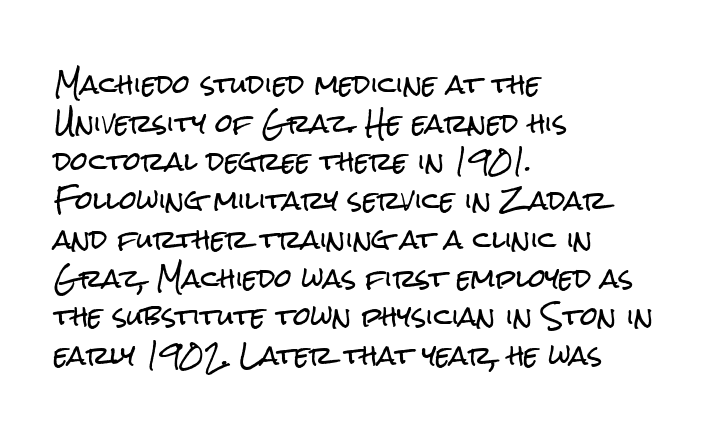
{"italic": "no", "underline": "no", "align": "left", "line_spacing": "normal", "line_spacing_ratio": 1.55, "letter_spacing": "normal", "letter_spacing_em": 0.0, "glyph_px": 25}
